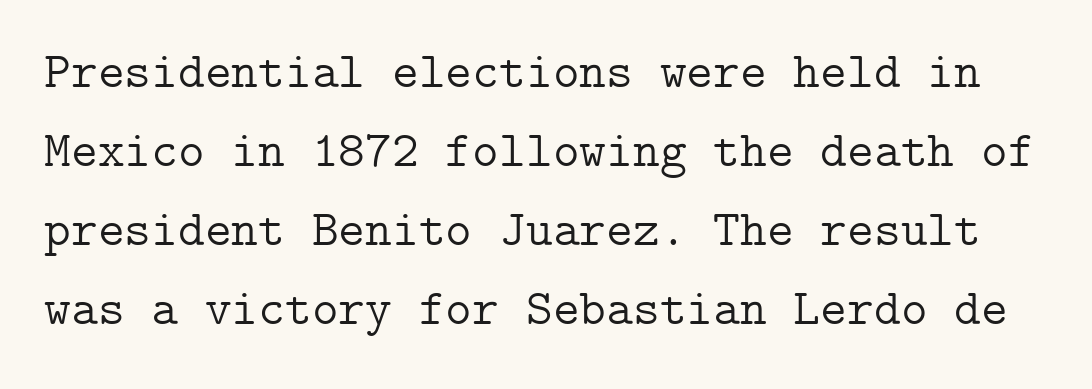
Heaviness? Minimal to ordinary, like unemphasized prose. Interline gaps are of average width in this sample. The tracking reads as untouched default to a designer's eye. In terms of posture, this sample is upright. The typeface chosen for these lines features serifs.
